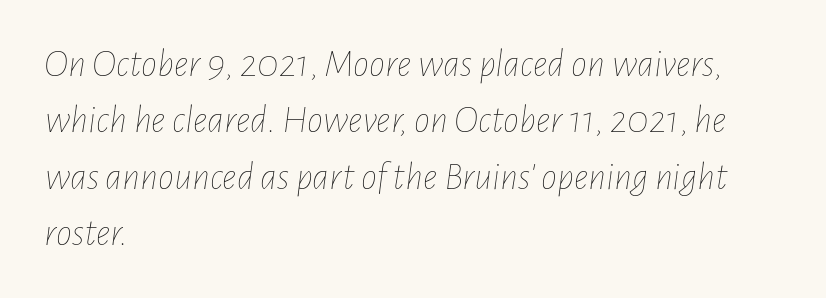
Leftover space on each line is placed entirely after the last word. If you drew a line through each stem, it would be angled. Underlining? Definitely not there. Here the glyphs are tracked normally, forming tight word shapes.
